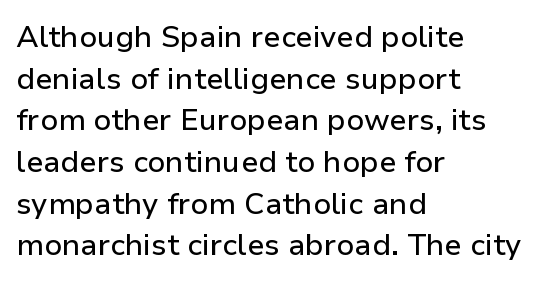
The image shows 30 px sans-serif type, upright; set left-aligned, normal line spacing (1.39x), normal letter spacing, not underlined; low stroke contrast and a medium x-height.
